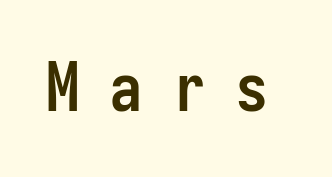
Q: Is the text bold? A: Yes.
Q: Is the text italic (slanted)? A: No, it is upright.
Q: Is the typeface a serif or a sans-serif typeface? A: Sans-serif.
Q: Is the text underlined? A: No.
Q: Is the spacing between letters normal or unusually wide? A: Unusually wide.
Q: Width (condensed, normal, or wide)? A: Condensed.
Q: Stroke contrast? A: Low.
Q: x-height? A: Medium.
Q: Monospaced? A: Yes.
